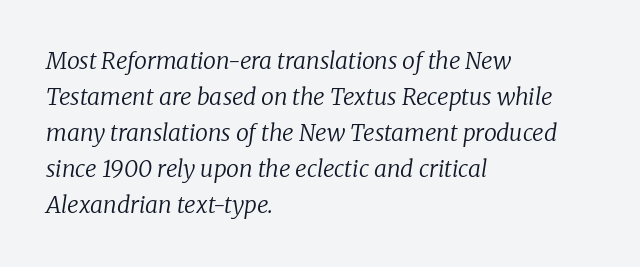
Stems here are at most as thick as an everyday book face. Standard letterfit; no display-style spreading of the glyphs. One glance says typical: line gaps are just what's usual. One-word summary of the alignment: left. Slant detected: the letters are inclined. Lines of text with bare space underneath.
